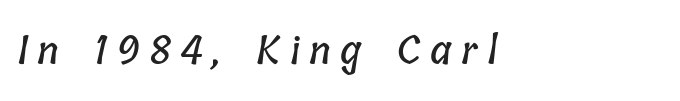
Q: Is the text underlined? A: No.
Q: How is the paragraph aligned? A: Left-aligned.
Q: Is the spacing between letters normal or unusually wide? A: Unusually wide.
Q: Width (condensed, normal, or wide)? A: Condensed.
Q: Stroke contrast? A: Low.
Q: x-height? A: Medium.
Q: Monospaced? A: No.
